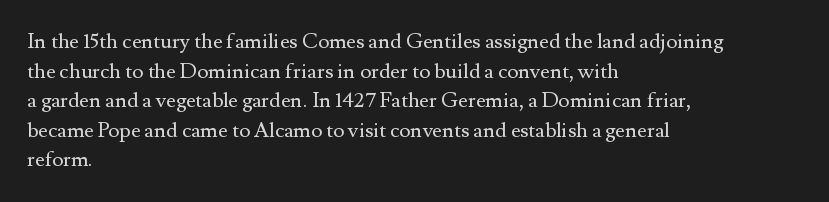
Quick note: underline off. Do the letters lean? They stand straight. The text block is weighted toward the left margin, trailing off unevenly rightward. This rendering leaves character spacing at its baseline value. Vertical spacing — default.
